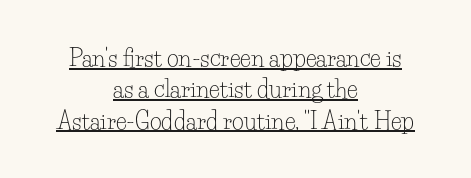
Underlining? Definitely there. Successive baselines arrive at the customary interval. Heft: none added — not bold. When letters stand straight like this, we call the style roman or upright.
